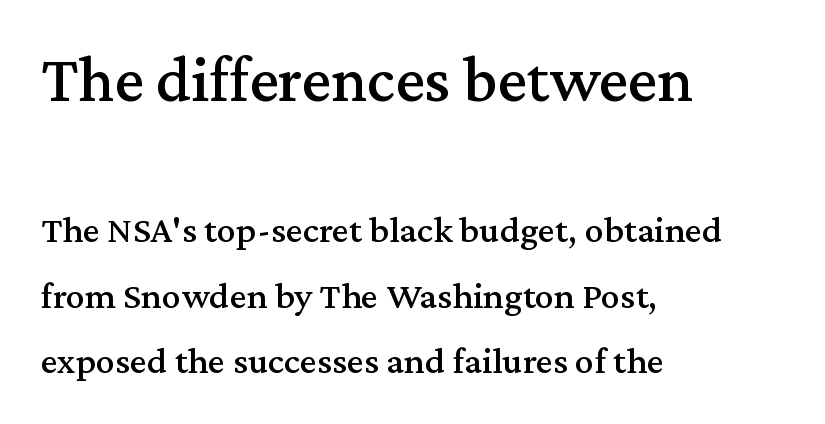
The typeface chosen for these lines features serifs. Check the space under the baseline: it is left empty. The letters in the upper block stand taller than those in the block below. Is this a fixed-width face? No — the glyphs have proportional, varying widths.
